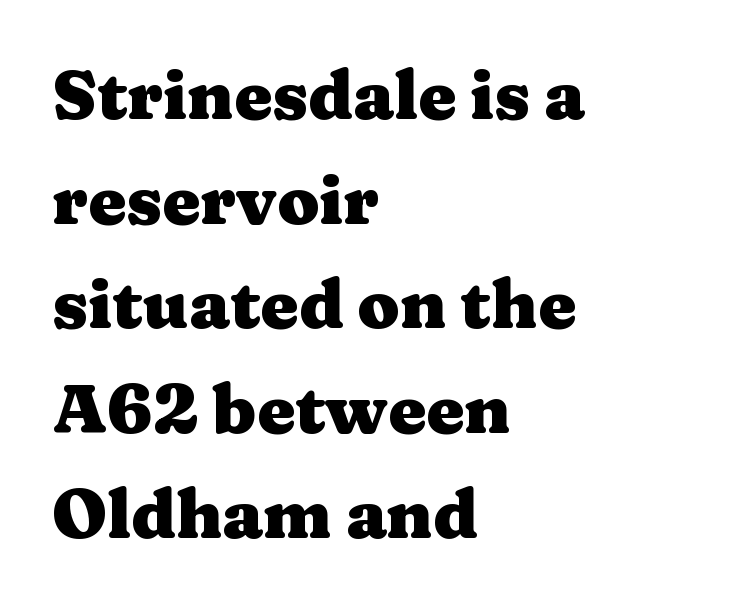
{"serif": "yes", "italic": "no", "bold": "yes", "weight": "heavy", "width": "wide", "stroke_contrast": "medium", "x_height": "medium", "monospaced": "no", "underline": "no", "align": "left", "line_spacing": "normal", "line_spacing_ratio": 1.54, "letter_spacing": "normal", "letter_spacing_em": 0.0, "glyph_px": 68}
